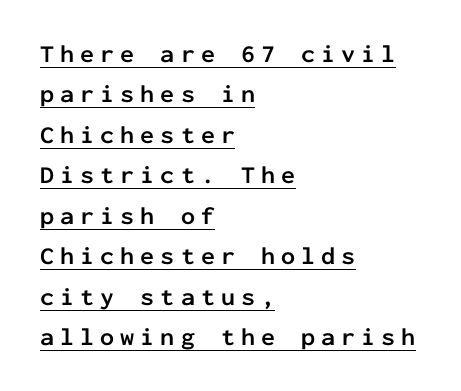
The image shows 25 px bold type, upright; set left-aligned, normal line spacing (1.62x), unusually wide letter spacing (+0.24 em), underlined.
